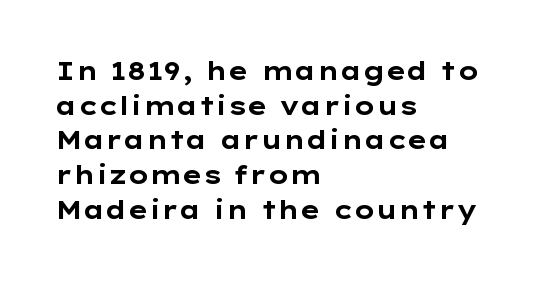
{"italic": "no", "bold": "yes", "underline": "no", "align": "left", "line_spacing": "normal", "line_spacing_ratio": 1.39, "letter_spacing": "normal", "letter_spacing_em": 0.0, "glyph_px": 25}
